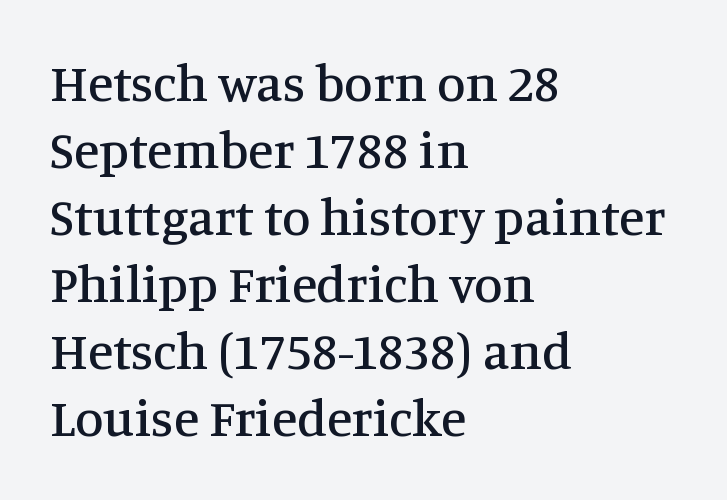
{"serif": "yes", "italic": "no", "width": "normal", "stroke_contrast": "medium", "x_height": "large", "monospaced": "no", "underline": "no", "align": "left", "line_spacing": "normal", "line_spacing_ratio": 1.29, "letter_spacing": "normal", "letter_spacing_em": 0.0, "glyph_px": 52}
